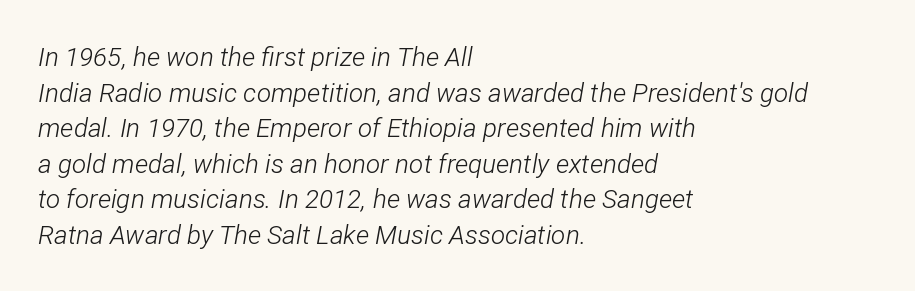
Q: Is the text bold? A: No.
Q: Is the text italic (slanted)? A: Yes, it leans right by about 12 degrees.
Q: Is the text underlined? A: No.
Q: How is the paragraph aligned? A: Left-aligned.
Q: Is the spacing between letters normal or unusually wide? A: Normal.
Q: Is the spacing between lines tight, normal or loose? A: Normal.
